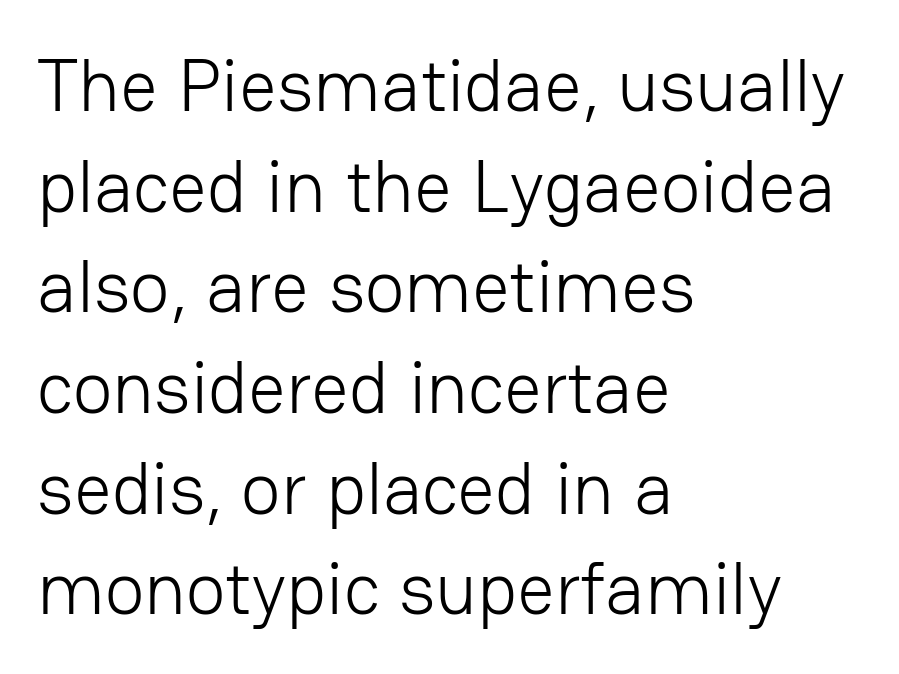
{"serif": "no", "italic": "no", "bold": "no", "weight": "light", "width": "normal", "stroke_contrast": "low", "x_height": "medium", "monospaced": "no", "underline": "no", "align": "left", "line_spacing": "normal", "line_spacing_ratio": 1.36, "letter_spacing": "normal", "letter_spacing_em": 0.0, "glyph_px": 74}
